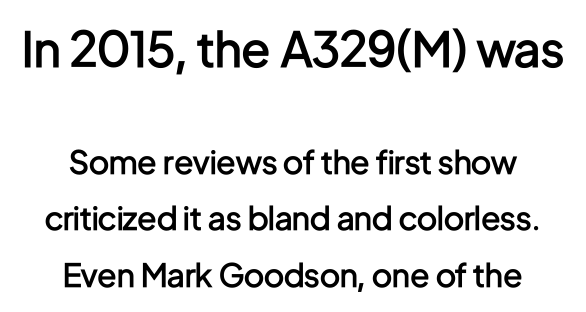
{"serif": "no", "italic": "no", "bold": "semi", "weight": "semibold", "width": "condensed", "stroke_contrast": "low", "x_height": "medium", "monospaced": "no", "underline": "no", "align": "center", "line_spacing_ratio": 1.76, "letter_spacing": "normal", "letter_spacing_em": 0.0, "larger_block": "first", "size_ratio": 1.5, "glyph_px": 48}
